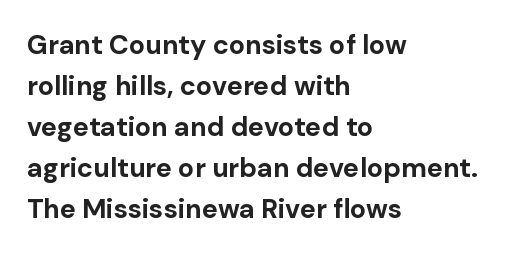
Q: Is the text bold? A: Yes.
Q: Is the text italic (slanted)? A: No, it is upright.
Q: Is the text underlined? A: No.
Q: How is the paragraph aligned? A: Left-aligned.
Q: Is the spacing between letters normal or unusually wide? A: Normal.
Q: Is the spacing between lines tight, normal or loose? A: Normal.
